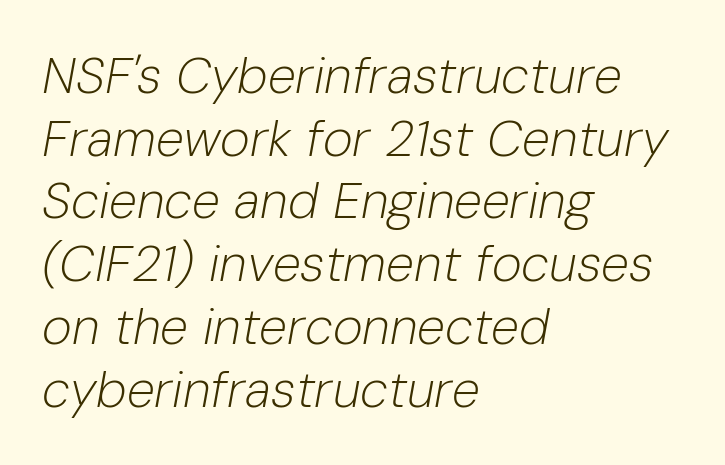
{"italic": "yes", "lean": "right", "slant_degrees": 10, "bold": "no", "weight": "light", "width": "normal", "stroke_contrast": "low", "x_height": "medium", "monospaced": "no", "underline": "no", "align": "left", "line_spacing_ratio": 1.23, "letter_spacing": "normal", "letter_spacing_em": 0.0, "glyph_px": 51}
